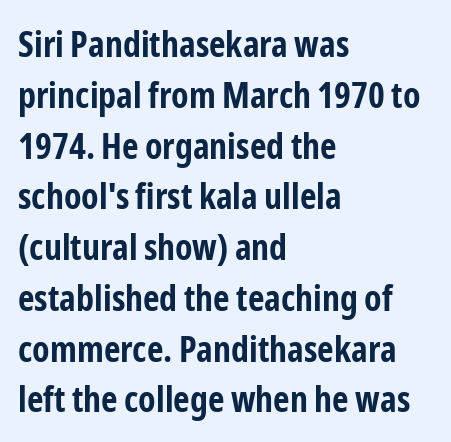
The image shows 36 px bold, condensed sans-serif type, upright; set left-aligned, normal line spacing (1.41x), normal letter spacing, not underlined; low stroke contrast and a medium x-height.
